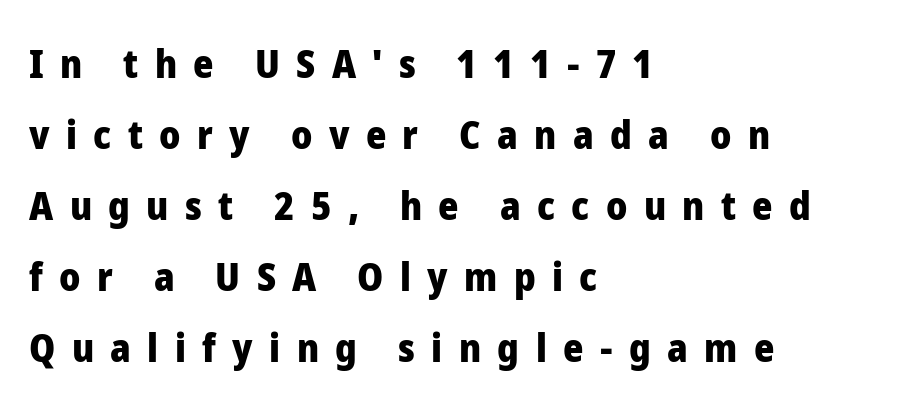
Think of a printed novel: that variable character pitch is what you see here. Is this a sans? Yes — the strokes have no serifs. The letters stand straight up with perfectly vertical stems. You'd pick this weight for a headline — it's a proper bold. The face used here is rendered with a markedly widened letterfit.
